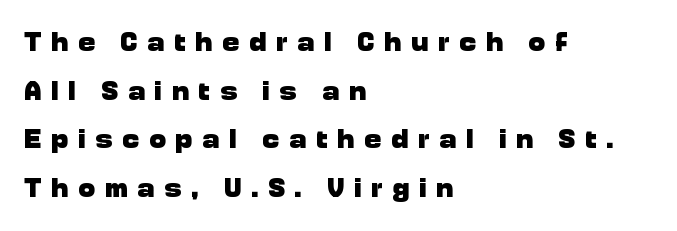
Q: Is the text bold? A: Yes.
Q: Is the text italic (slanted)? A: No, it is upright.
Q: Is the typeface a serif or a sans-serif typeface? A: Sans-serif.
Q: Is the text underlined? A: No.
Q: How is the paragraph aligned? A: Left-aligned.
Q: Is the spacing between letters normal or unusually wide? A: Unusually wide.
Q: Width (condensed, normal, or wide)? A: Normal.
Q: Stroke contrast? A: Low.
Q: x-height? A: Medium.
Q: Monospaced? A: No.
